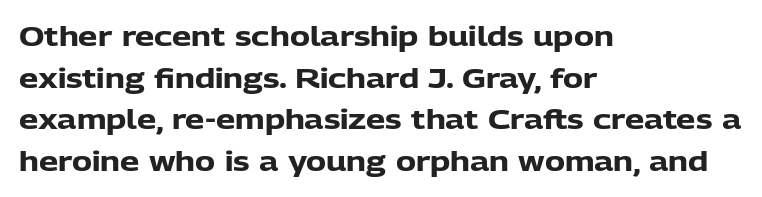
This sample keeps an unexceptional amount of space between lines. Which margin do the lines hug? The left one — the right edge is uneven. The specimen omits any rule beneath the text block's lines. Students, note that the glyphs here touch the page at normal intervals. This is heavy type, rendered in bold.
